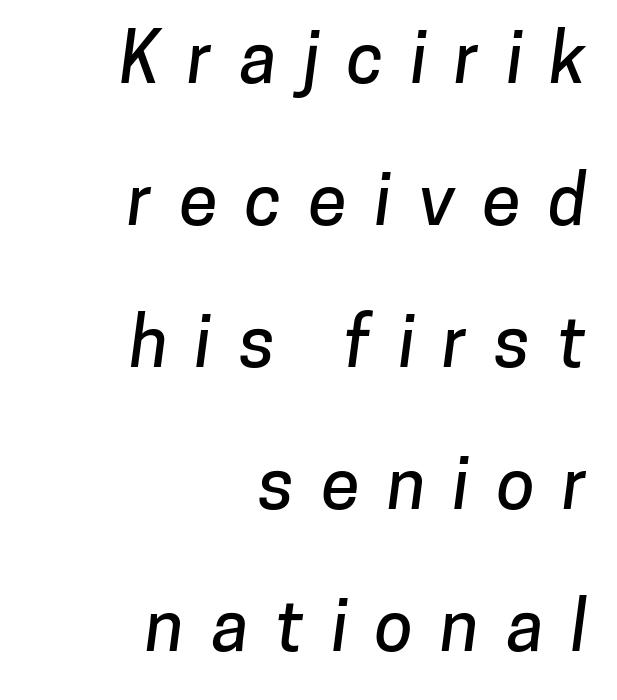
{"serif": "no", "width": "normal", "stroke_contrast": "low", "x_height": "medium", "monospaced": "no", "underline": "no", "align": "right", "line_spacing": "loose", "line_spacing_ratio": 2.03, "letter_spacing": "wide", "letter_spacing_em": 0.39, "glyph_px": 70}
